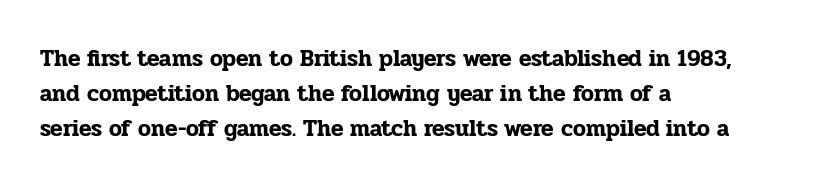
Q: Is the text italic (slanted)? A: No, it is upright.
Q: Is the text underlined? A: No.
Q: How is the paragraph aligned? A: Left-aligned.
Q: Is the spacing between letters normal or unusually wide? A: Normal.
Q: Is the spacing between lines tight, normal or loose? A: Normal.
